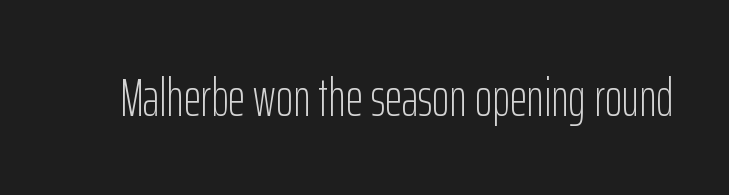
How are the letters spaced? Ordinarily, with no added tracking. Note: no serifs on the glyphs. The space beneath each line is pristine and unruled. Varying glyph widths throughout — classic text-font behaviour. The letters stand upright; this is a roman face.
